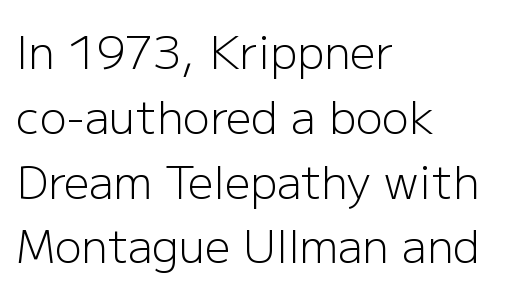
Q: Is the text bold? A: No.
Q: Is the text italic (slanted)? A: No, it is upright.
Q: Is the typeface a serif or a sans-serif typeface? A: Sans-serif.
Q: Is the text underlined? A: No.
Q: How is the paragraph aligned? A: Left-aligned.
Q: Is the spacing between letters normal or unusually wide? A: Normal.
Q: Is the spacing between lines tight, normal or loose? A: Normal.
Q: Width (condensed, normal, or wide)? A: Normal.
Q: Stroke contrast? A: Low.
Q: x-height? A: Medium.
Q: Monospaced? A: No.
